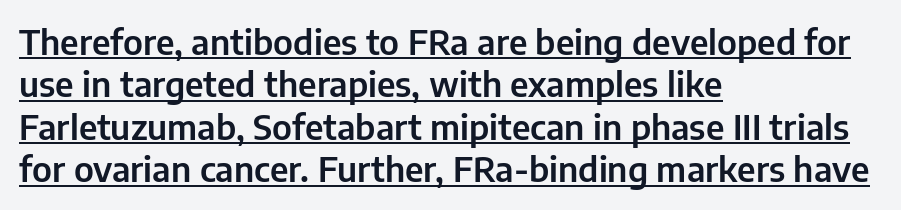
Q: Is the text italic (slanted)? A: No, it is upright.
Q: Is the typeface a serif or a sans-serif typeface? A: Sans-serif.
Q: Is the text underlined? A: Yes.
Q: How is the paragraph aligned? A: Left-aligned.
Q: Is the spacing between letters normal or unusually wide? A: Normal.
Q: Is the spacing between lines tight, normal or loose? A: Normal.
Q: Width (condensed, normal, or wide)? A: Normal.
Q: Stroke contrast? A: Low.
Q: x-height? A: Medium.
Q: Monospaced? A: No.
